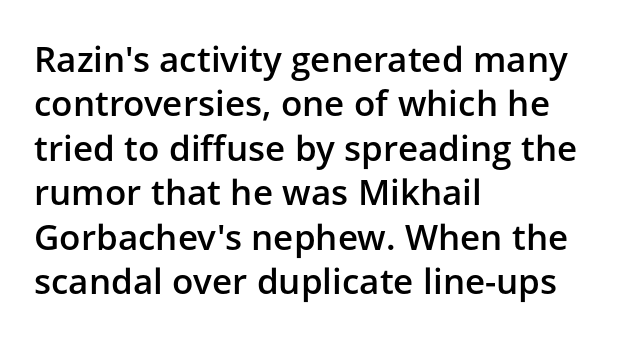
{"serif": "no", "italic": "no", "bold": "semi", "weight": "semibold", "width": "normal", "stroke_contrast": "low", "x_height": "medium", "monospaced": "no", "underline": "no", "align": "left", "line_spacing": "normal", "line_spacing_ratio": 1.27, "letter_spacing": "normal", "letter_spacing_em": 0.0, "glyph_px": 35}
